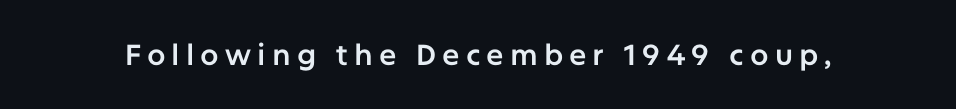
The image shows 29 px sans-serif type, upright; set unusually wide letter spacing (+0.21 em), not underlined; low stroke contrast and a medium x-height.
